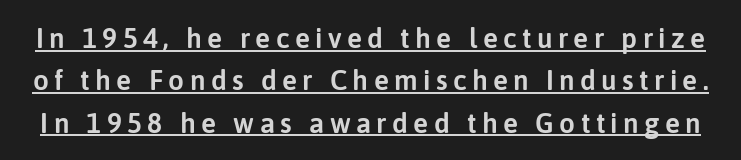
{"serif": "no", "italic": "no", "width": "normal", "stroke_contrast": "low", "x_height": "medium", "monospaced": "no", "underline": "yes", "line_spacing": "normal", "line_spacing_ratio": 1.51, "glyph_px": 28}
